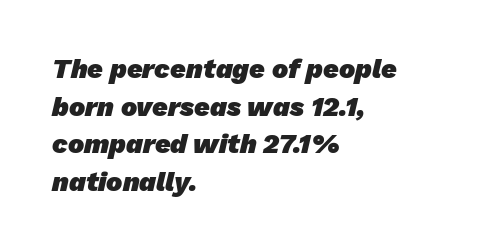
{"bold": "yes", "underline": "no", "align": "left", "line_spacing": "normal", "line_spacing_ratio": 1.39, "letter_spacing": "normal", "letter_spacing_em": 0.0, "glyph_px": 27}
